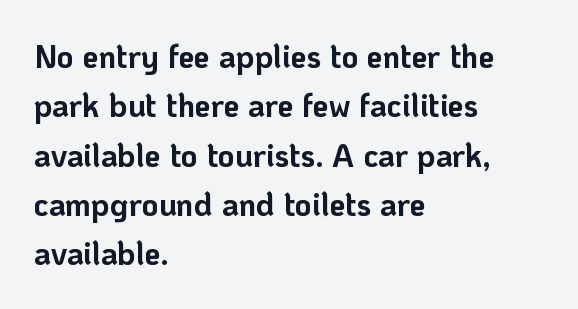
{"serif": "no", "italic": "no", "bold": "yes", "weight": "bold", "width": "normal", "stroke_contrast": "low", "x_height": "medium", "monospaced": "no", "underline": "no", "align": "left", "line_spacing": "normal", "line_spacing_ratio": 1.54, "letter_spacing": "normal", "letter_spacing_em": 0.0, "glyph_px": 32}
